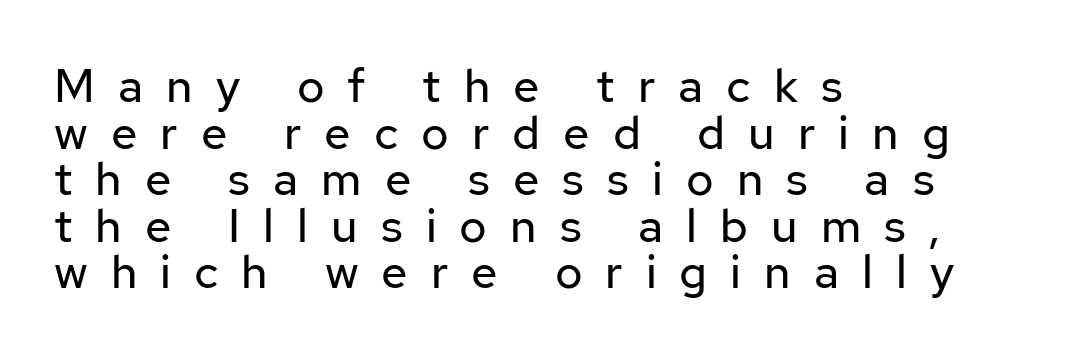
{"serif": "no", "italic": "no", "bold": "no", "weight": "regular", "width": "normal", "stroke_contrast": "low", "x_height": "medium", "monospaced": "no", "underline": "no", "align": "left", "line_spacing": "tight", "line_spacing_ratio": 0.99, "letter_spacing": "wide", "letter_spacing_em": 0.49, "glyph_px": 47}
